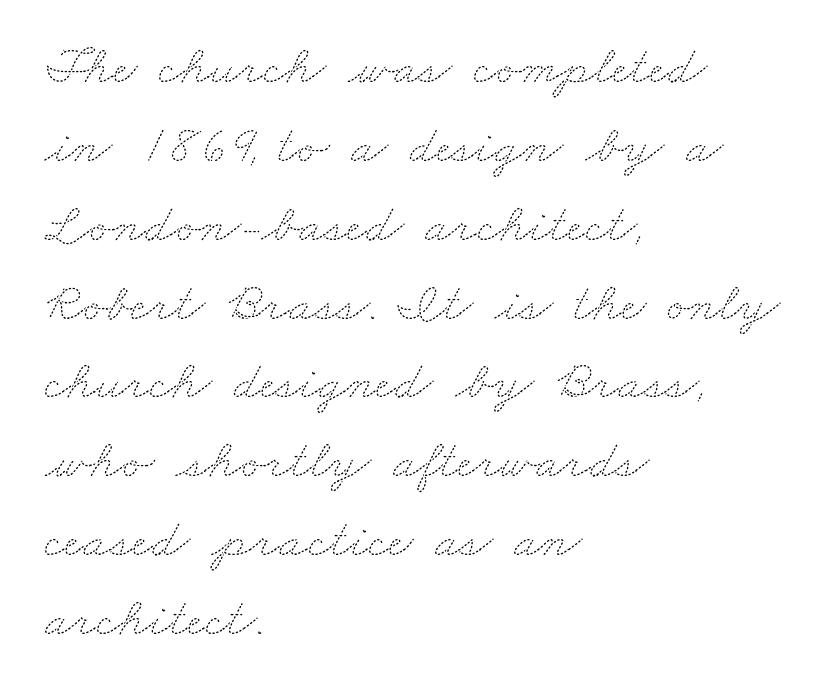
{"bold": "no", "weight": "thin", "width": "wide", "stroke_contrast": "medium", "x_height": "small", "monospaced": "no", "underline": "no", "align": "left", "line_spacing": "normal", "line_spacing_ratio": 1.46, "letter_spacing": "normal", "letter_spacing_em": 0.0, "glyph_px": 54}
